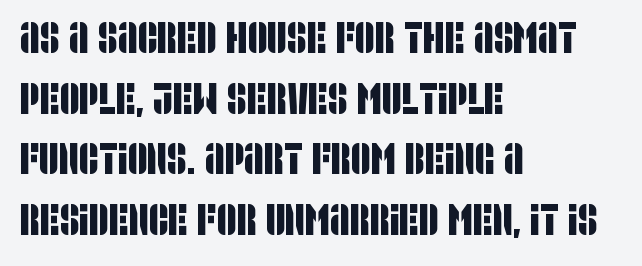
{"serif": "no", "width": "condensed", "stroke_contrast": "low", "x_height": "large", "monospaced": "no", "underline": "no", "align": "left", "line_spacing": "normal", "line_spacing_ratio": 1.41, "letter_spacing": "normal", "letter_spacing_em": 0.0, "glyph_px": 43}
